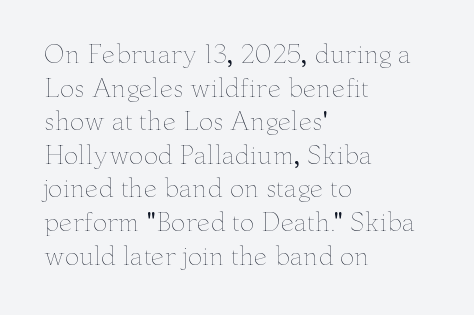
Does the copy run flush right? No — it runs flush left. Does extra space separate the letters? No, they use regular spacing. The letters look calm and open, with moderate or lighter stems. Beneath every word, the page is bare. Normally led — the rows are evenly, conventionally spaced.
